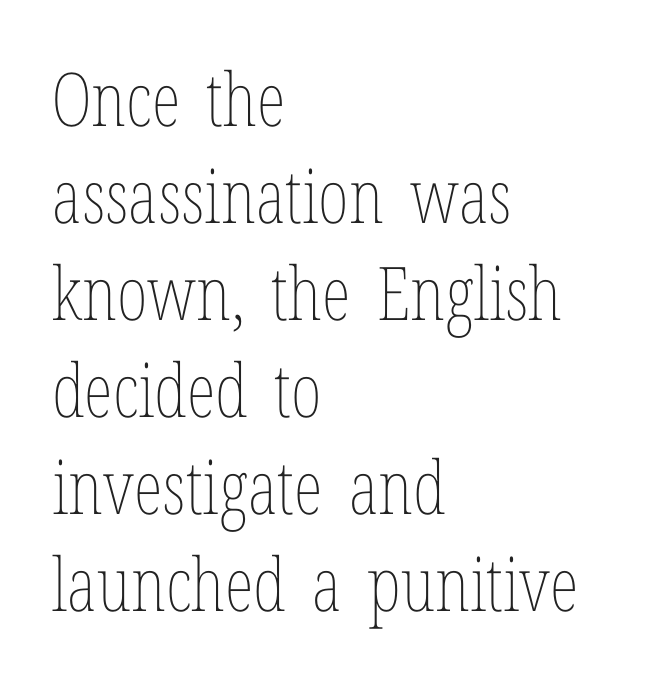
Alignment: flush left. Beneath every word, the page is bare. Italic: no, the glyphs are upright roman. Do the characters align in a grid? No, the font is proportional. Regarding leading, the lines here are spaced in the standard way. The font sits on the lighter half of the weight spectrum, regular included.
